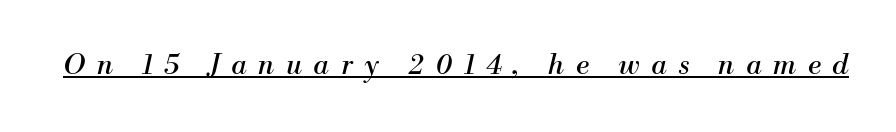
Serif or sans? Serif — the stroke terminals have little feet. Look at the tracking — it's clearly loosened, letters drifting apart. This is oblique type, the kind used for emphasis or titles. This is not heavy type; no bold has been used. The sample's only ornament is a line tracing under the words. Note the varied advance widths — an 'i' is clearly narrower than an 'm'.
